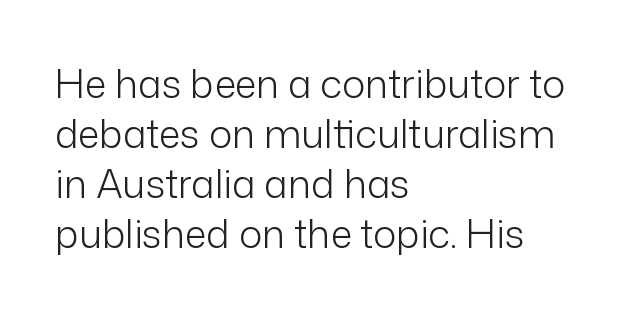
Stroke mass is kept to a normal reading level or below. Nothing sits at the stroke ends, so this counts as sans-serif. Horizontally, the lines are justified to the leading edge only. The area under the type is left untouched.
